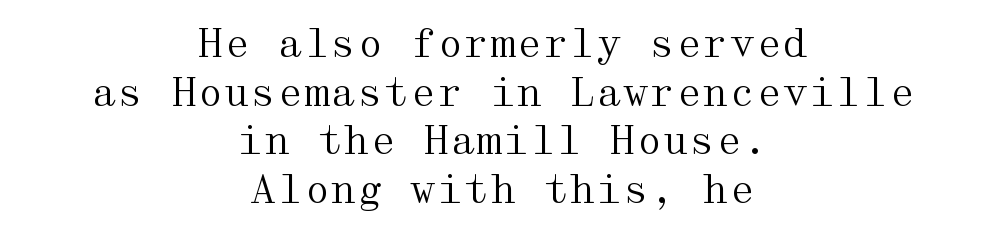
The image shows 38 px regular-weight, wide serif type, upright; set centered, normal line spacing (1.28x), normal letter spacing, not underlined; medium stroke contrast and a medium x-height.
